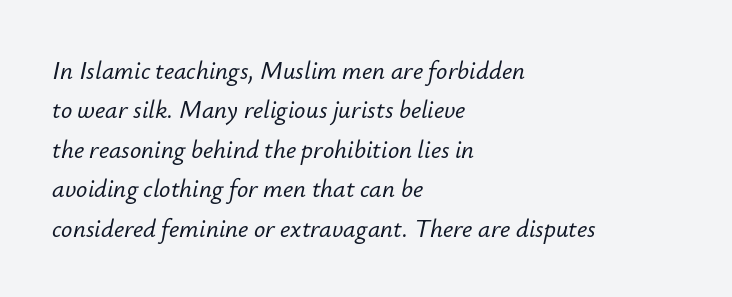
The lettering tilts uniformly, giving the passage an italic look. Words float on clear page, feet unadorned. These lines keep a tight, regular rhythm from letter to letter. Horizontal alignment here is leftward, the default for most running prose. A typesetter would call this leading conventional body-copy spacing.
